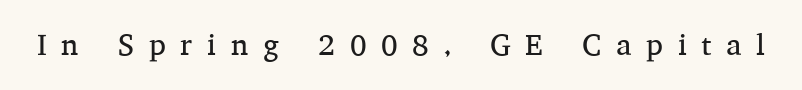
{"serif": "yes", "italic": "no", "bold": "no", "weight": "regular", "width": "normal", "stroke_contrast": "medium", "x_height": "medium", "monospaced": "no", "underline": "no", "letter_spacing": "wide", "letter_spacing_em": 0.49, "glyph_px": 30}
